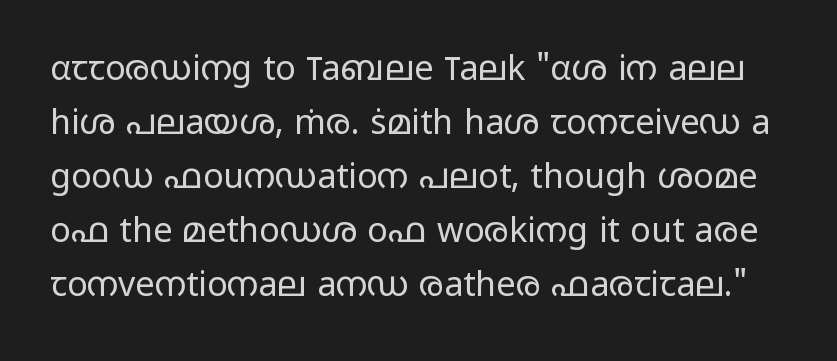
Italic? Not at all — the glyphs are vertical. Weight class: somewhere from thin through regular. The font family rendered here belongs to the sans-serif group. Evenly set lines give the paragraph a standard silhouette. Bare-footed words on every line. Caption: standard tracking, unaltered.
